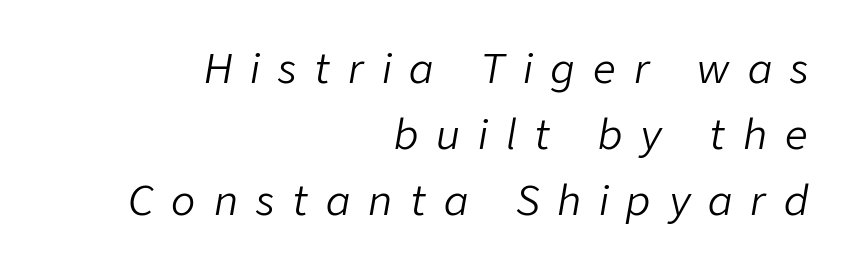
The image shows 40 px light type, italic (leaning right); set right-aligned, normal line spacing (1.65x), unusually wide letter spacing (+0.45 em), not underlined; low stroke contrast and a medium x-height.
